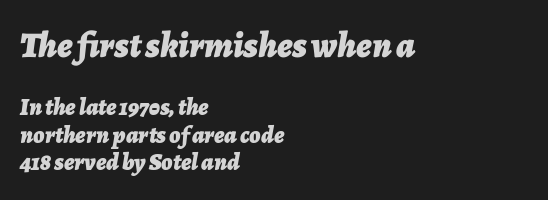
{"italic": "yes", "lean": "right", "slant_degrees": 7, "bold": "yes", "weight": "bold", "width": "normal", "stroke_contrast": "low", "x_height": "medium", "monospaced": "no", "underline": "no", "align": "left", "line_spacing": "tight", "line_spacing_ratio": 1.15, "letter_spacing": "normal", "letter_spacing_em": 0.0, "larger_block": "first", "size_ratio": 1.5, "glyph_px": 36}
